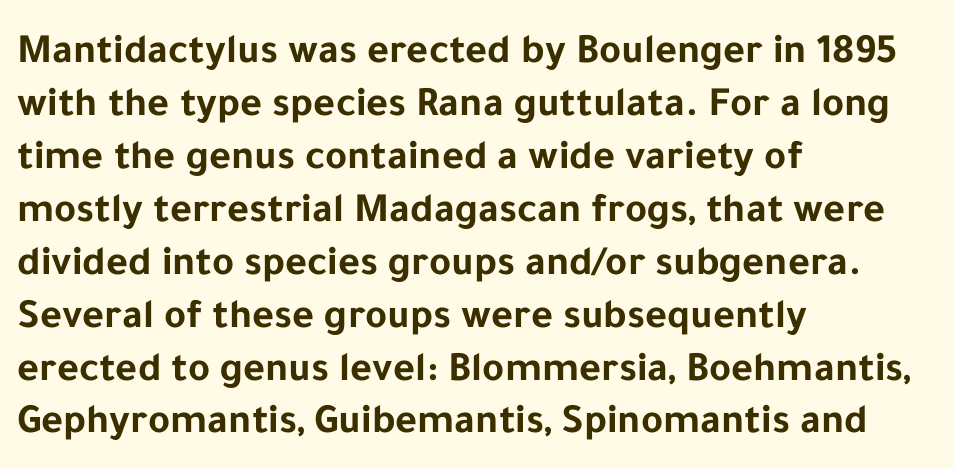
Q: Is the text bold? A: Yes.
Q: Is the text italic (slanted)? A: No, it is upright.
Q: Is the typeface a serif or a sans-serif typeface? A: Sans-serif.
Q: Is the text underlined? A: No.
Q: How is the paragraph aligned? A: Left-aligned.
Q: Is the spacing between letters normal or unusually wide? A: Normal.
Q: Is the spacing between lines tight, normal or loose? A: Normal.
Q: Width (condensed, normal, or wide)? A: Normal.
Q: Stroke contrast? A: Low.
Q: x-height? A: Medium.
Q: Monospaced? A: No.
